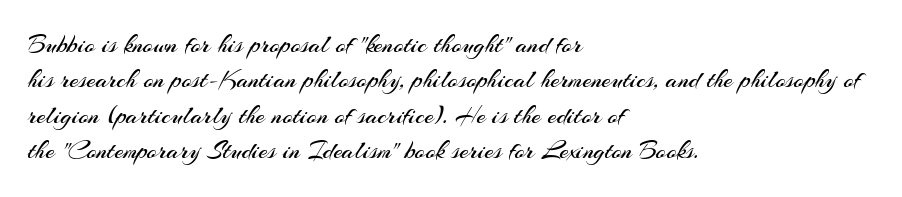
Q: Is the text bold? A: No.
Q: Is the text italic (slanted)? A: Yes.
Q: Is the text underlined? A: No.
Q: How is the paragraph aligned? A: Left-aligned.
Q: Is the spacing between letters normal or unusually wide? A: Normal.
Q: Is the spacing between lines tight, normal or loose? A: Normal.
